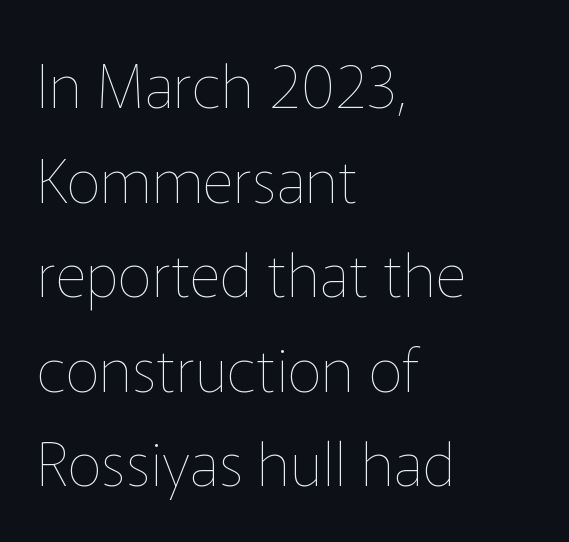
{"italic": "no", "bold": "no", "weight": "thin", "width": "normal", "stroke_contrast": "low", "x_height": "medium", "monospaced": "no", "underline": "no", "align": "left", "line_spacing": "normal", "line_spacing_ratio": 1.55, "letter_spacing": "normal", "letter_spacing_em": 0.0, "glyph_px": 61}
